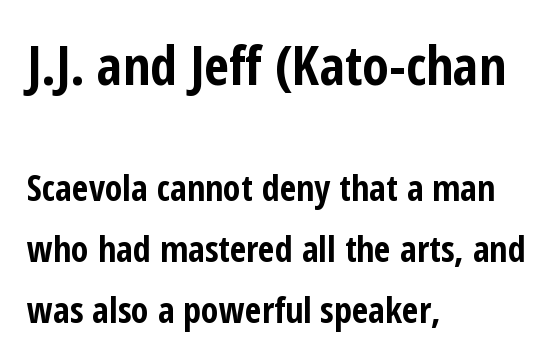
The horizontal fit of the characters is conventional and even. Just letters on the line, the space beneath them empty. Horizontal alignment here is leftward, the default for most running prose. You can tell it's not italic because the verticals are truly vertical.
